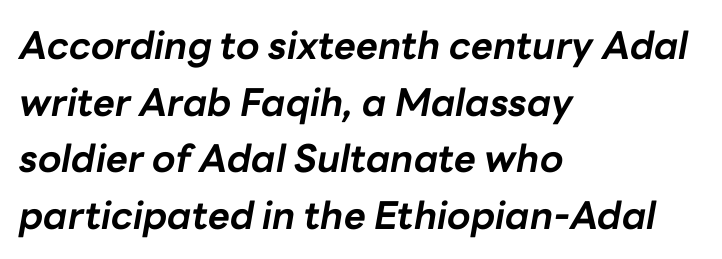
Q: Is the text bold? A: Yes.
Q: Is the text italic (slanted)? A: Yes, it leans right by about 10 degrees.
Q: Is the text underlined? A: No.
Q: How is the paragraph aligned? A: Left-aligned.
Q: Is the spacing between letters normal or unusually wide? A: Normal.
Q: Is the spacing between lines tight, normal or loose? A: Normal.
Q: Width (condensed, normal, or wide)? A: Normal.
Q: Stroke contrast? A: Low.
Q: x-height? A: Medium.
Q: Monospaced? A: No.
